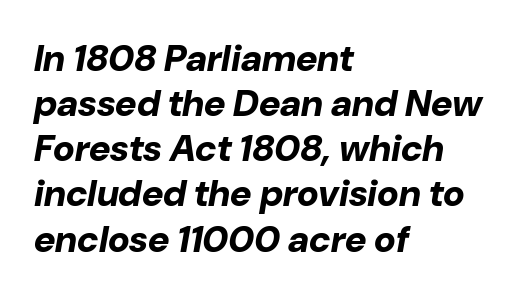
{"italic": "yes", "lean": "right", "slant_degrees": 10, "bold": "yes", "weight": "bold", "width": "normal", "stroke_contrast": "low", "x_height": "medium", "monospaced": "no", "underline": "no", "align": "left", "line_spacing_ratio": 1.22, "letter_spacing": "normal", "letter_spacing_em": 0.0, "glyph_px": 37}
